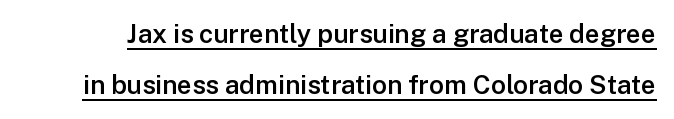
Look at the stroke-to-counter ratio: somewhat heavy, a semibold. Descenders here cross a horizontal rule under the line. The axis of the letterforms is exactly vertical. Letter spacing: default. Notice the wide empty band between every row — that's loose leading.
